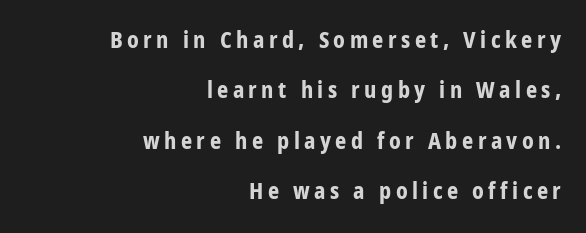
{"italic": "no", "bold": "yes", "underline": "no", "align": "right", "line_spacing": "loose", "line_spacing_ratio": 2.29, "letter_spacing": "wide", "letter_spacing_em": 0.2, "glyph_px": 22}
